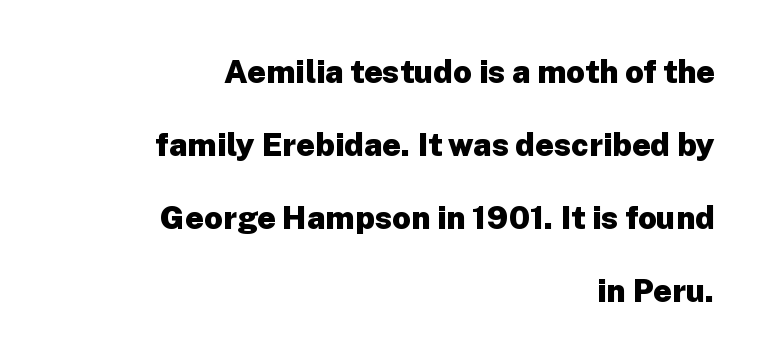
Q: Is the text bold? A: Yes.
Q: Is the text italic (slanted)? A: No, it is upright.
Q: Is the typeface a serif or a sans-serif typeface? A: Sans-serif.
Q: Is the text underlined? A: No.
Q: How is the paragraph aligned? A: Right-aligned.
Q: Is the spacing between letters normal or unusually wide? A: Normal.
Q: Is the spacing between lines tight, normal or loose? A: Loose.
Q: Width (condensed, normal, or wide)? A: Normal.
Q: Stroke contrast? A: Low.
Q: x-height? A: Medium.
Q: Monospaced? A: No.
